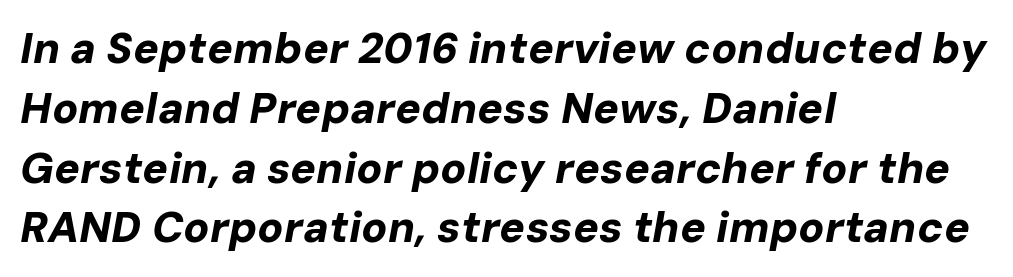
Baseline-to-baseline distance is the conventional proportion of letter height. Layout note: lines flush left. Slant detected: the letters are inclined. The typesetting leans heavy: a genuine bold. Spacing between characters is what you'd get straight out of the box.
